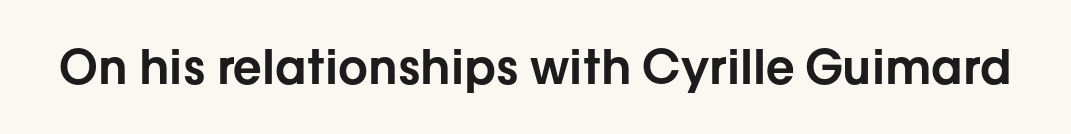
{"serif": "no", "italic": "no", "width": "normal", "stroke_contrast": "low", "x_height": "medium", "monospaced": "no", "underline": "no", "letter_spacing": "normal", "letter_spacing_em": 0.0, "glyph_px": 47}
